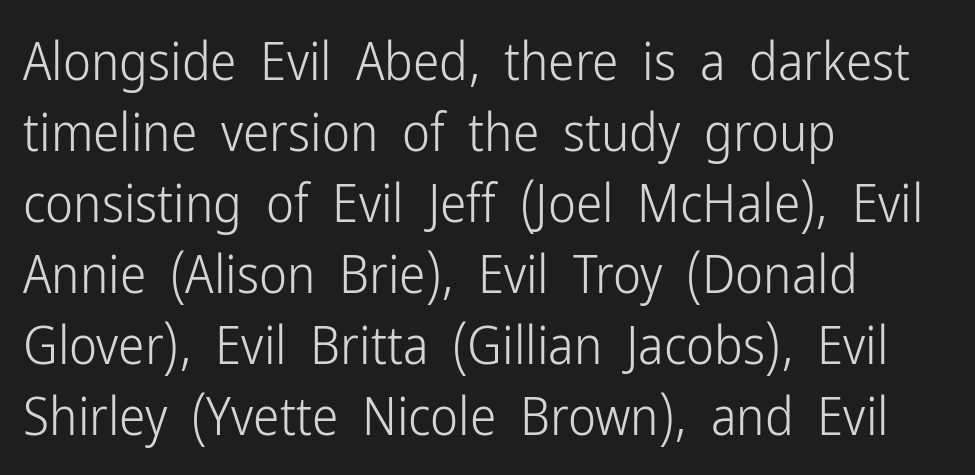
Q: Is the text bold? A: No.
Q: Is the text italic (slanted)? A: No, it is upright.
Q: Is the typeface a serif or a sans-serif typeface? A: Sans-serif.
Q: Is the text underlined? A: No.
Q: How is the paragraph aligned? A: Left-aligned.
Q: Is the spacing between letters normal or unusually wide? A: Normal.
Q: Is the spacing between lines tight, normal or loose? A: Normal.
Q: Width (condensed, normal, or wide)? A: Condensed.
Q: Stroke contrast? A: Low.
Q: x-height? A: Medium.
Q: Monospaced? A: No.
